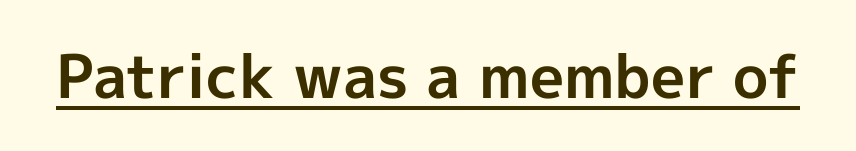
The letterforms sit shoulder to shoulder at normal distance. Caption: bold face, heavy strokes. The typeface chosen for these lines omits serifs. This sample has the flowing, uneven cadence of proportional lettering. Honestly, the underline is the first thing you notice here.
